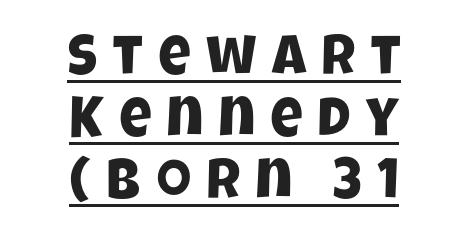
Q: Is the typeface a serif or a sans-serif typeface? A: Sans-serif.
Q: Is the text underlined? A: Yes.
Q: How is the paragraph aligned? A: Centered.
Q: Is the spacing between letters normal or unusually wide? A: Unusually wide.
Q: Is the spacing between lines tight, normal or loose? A: Tight.
Q: Width (condensed, normal, or wide)? A: Condensed.
Q: Stroke contrast? A: Low.
Q: x-height? A: Large.
Q: Monospaced? A: No.
